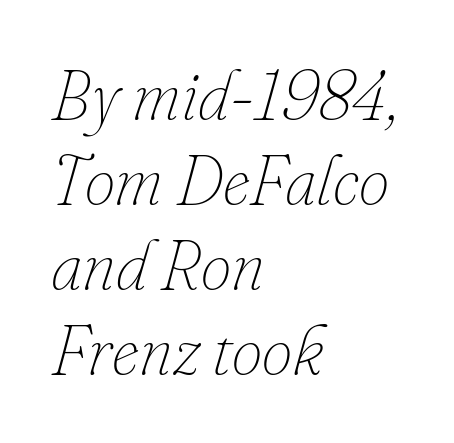
Each letter keeps its own natural width here, so spacing adapts to shape. Emphasis-style slanted type is in use. The passage shown has conventional tracking throughout. Short and long lines alike share a common starting point at left. No chunkiness to these letters — they're not bold. The passage shown is not underscored anywhere.
